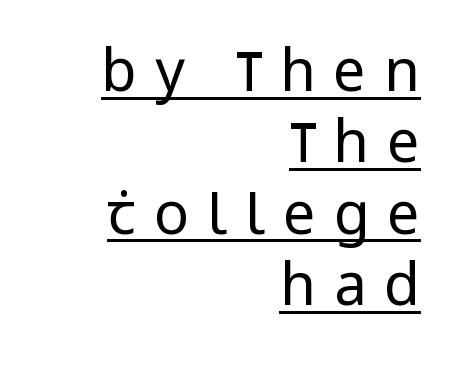
The image shows 58 px regular-weight, condensed sans-serif type, upright; set right-aligned, line spacing 1.23x, unusually wide letter spacing (+0.31 em), underlined; low stroke contrast and a large x-height.
